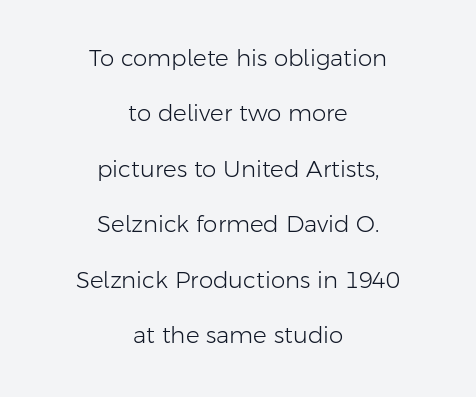
The image shows 23 px text type, upright; set centered, loose line spacing (2.41x), normal letter spacing, not underlined.
